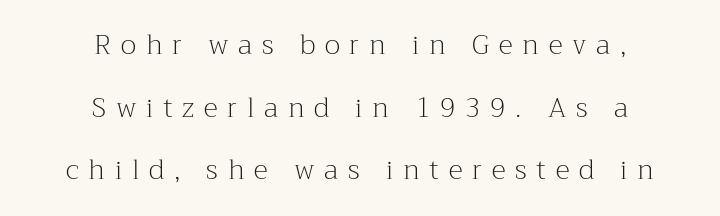
{"italic": "no", "bold": "no", "underline": "no", "align": "center", "line_spacing": "loose", "line_spacing_ratio": 2.32, "letter_spacing": "wide", "letter_spacing_em": 0.36, "glyph_px": 27}
